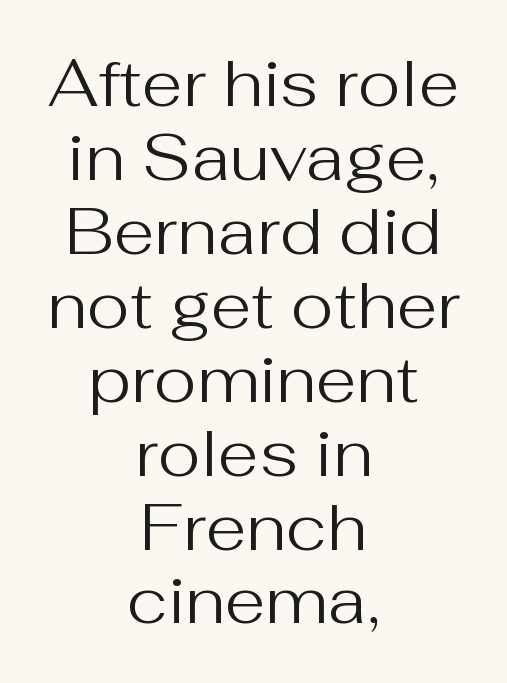
You could not count columns in this text — the font is proportionally spaced. In CSS terms this would be text-align: center. The weight would be labelled regular, book, light, or lighter still. Nobody touched the tracking dial on this one. You can tell it's not italic because the verticals are truly vertical. In terms of leading, this rendering errs on the cramped side.
